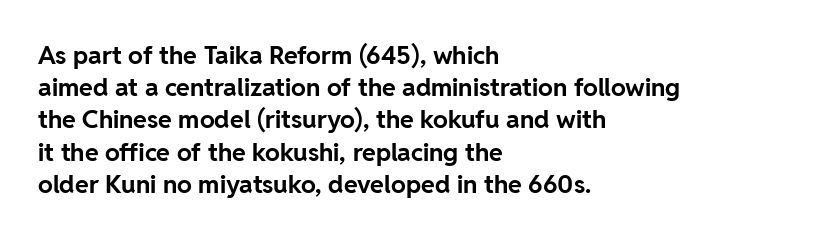
{"italic": "no", "bold": "yes", "underline": "no", "align": "left", "line_spacing": "normal", "line_spacing_ratio": 1.29, "letter_spacing": "normal", "letter_spacing_em": 0.0, "glyph_px": 25}
